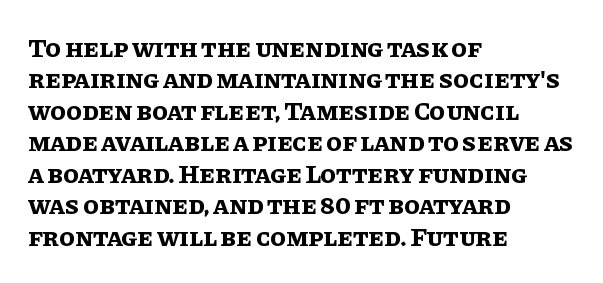
Posture: straight, roman, zero tilt. A student would call this left alignment; a typographer would say flush left, rag right. Rule under the text: the space is simply empty. Between one letter and the next there's only the usual sliver of space. Plenty of ink on the page — the face is bold.
